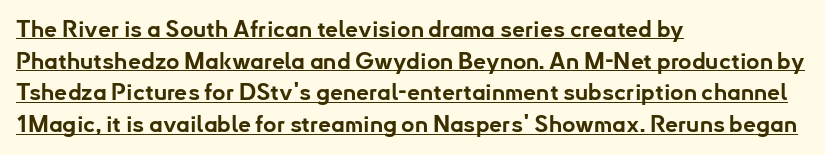
{"italic": "no", "bold": "yes", "underline": "yes", "align": "left", "line_spacing": "normal", "line_spacing_ratio": 1.38, "letter_spacing": "normal", "letter_spacing_em": 0.0, "glyph_px": 23}
